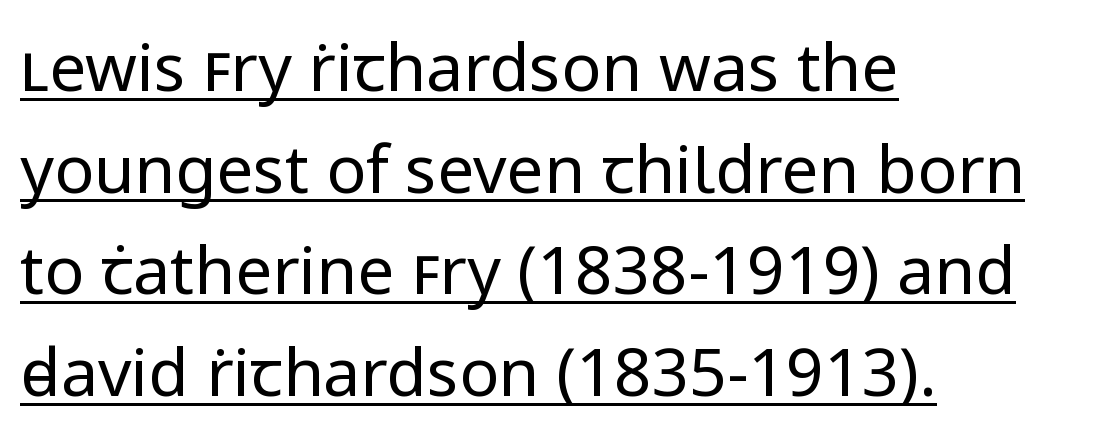
{"serif": "no", "italic": "no", "bold": "no", "weight": "regular", "width": "normal", "stroke_contrast": "low", "x_height": "medium", "monospaced": "no", "underline": "yes", "align": "left", "line_spacing": "normal", "line_spacing_ratio": 1.54, "letter_spacing": "normal", "letter_spacing_em": 0.0, "glyph_px": 66}
